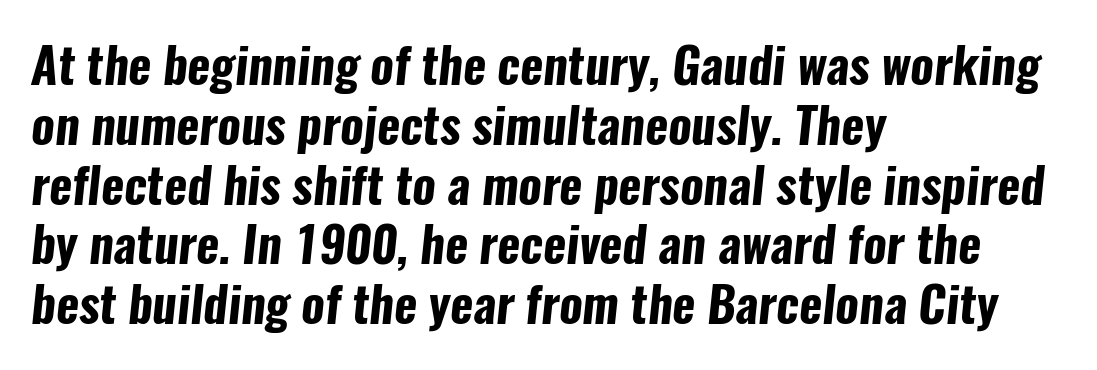
The image shows 49 px bold, condensed sans-serif type; set left-aligned, line spacing 1.22x, normal letter spacing, not underlined; low stroke contrast and a medium x-height.
